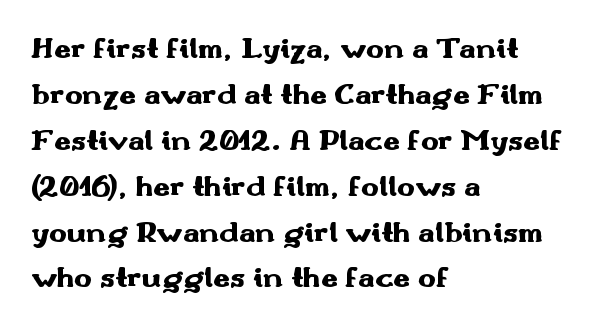
Q: Is the text bold? A: Yes.
Q: Is the text italic (slanted)? A: No, it is upright.
Q: Is the typeface a serif or a sans-serif typeface? A: Sans-serif.
Q: Is the text underlined? A: No.
Q: How is the paragraph aligned? A: Left-aligned.
Q: Is the spacing between letters normal or unusually wide? A: Normal.
Q: Is the spacing between lines tight, normal or loose? A: Normal.
Q: Width (condensed, normal, or wide)? A: Wide.
Q: Stroke contrast? A: Medium.
Q: x-height? A: Small.
Q: Monospaced? A: No.
